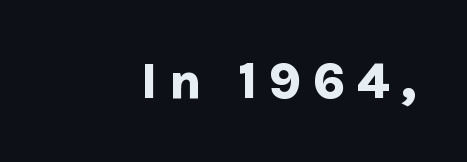
Q: Is the text bold? A: Yes.
Q: Is the text italic (slanted)? A: No, it is upright.
Q: Is the typeface a serif or a sans-serif typeface? A: Sans-serif.
Q: Is the text underlined? A: No.
Q: Is the spacing between letters normal or unusually wide? A: Unusually wide.
Q: Width (condensed, normal, or wide)? A: Normal.
Q: Stroke contrast? A: Low.
Q: x-height? A: Medium.
Q: Monospaced? A: No.
